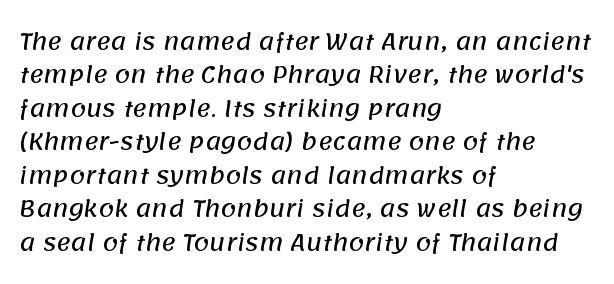
The image shows 22 px text type; set left-aligned, normal line spacing (1.52x), normal letter spacing, not underlined.
